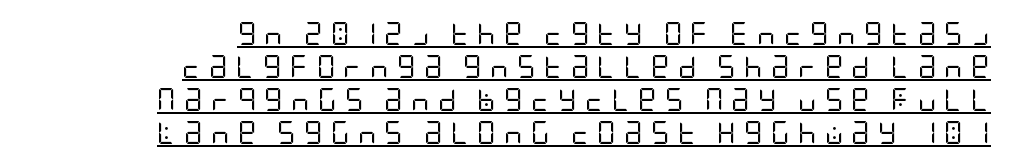
Q: Is the text bold? A: No.
Q: Is the text italic (slanted)? A: No, it is upright.
Q: Is the text underlined? A: Yes.
Q: How is the paragraph aligned? A: Right-aligned.
Q: Is the spacing between letters normal or unusually wide? A: Unusually wide.
Q: Is the spacing between lines tight, normal or loose? A: Normal.
